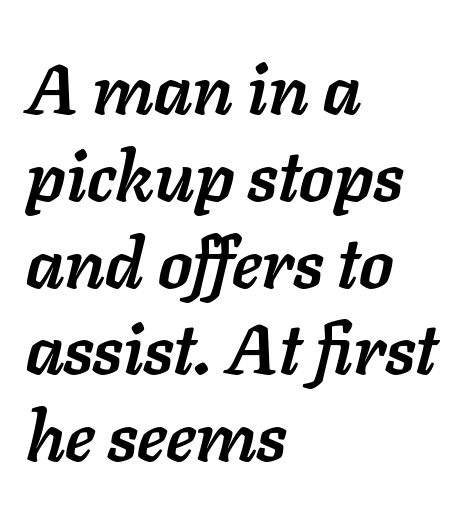
{"italic": "yes", "lean": "right", "slant_degrees": 11, "bold": "yes", "weight": "semibold", "width": "normal", "stroke_contrast": "low", "x_height": "medium", "monospaced": "no", "underline": "no", "align": "left", "line_spacing_ratio": 1.24, "letter_spacing": "normal", "letter_spacing_em": 0.0, "glyph_px": 70}
